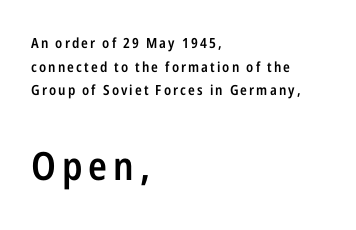
The image shows 39 px semibold, condensed sans-serif type, upright; set left-aligned, normal line spacing (1.68x), not underlined; the second (bottom) block is 2.79x larger; low stroke contrast and a medium x-height.
